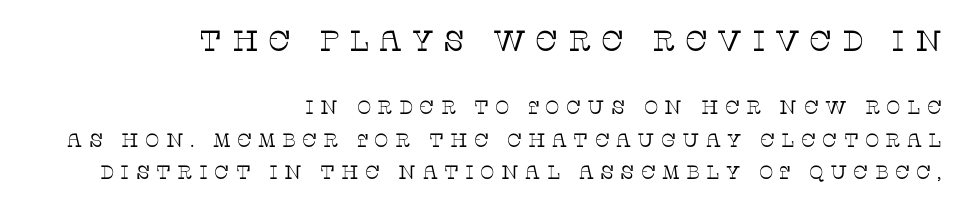
Q: Is the text bold? A: No.
Q: Is the text italic (slanted)? A: No, it is upright.
Q: Is the typeface a serif or a sans-serif typeface? A: Serif.
Q: Is the text underlined? A: No.
Q: How is the paragraph aligned? A: Right-aligned.
Q: Is the spacing between letters normal or unusually wide? A: Unusually wide.
Q: Which block of text is set in a larger size, the first (top) or the second (bottom)? A: The first (top) one.
Q: Width (condensed, normal, or wide)? A: Normal.
Q: Stroke contrast? A: Low.
Q: x-height? A: Large.
Q: Monospaced? A: No.
